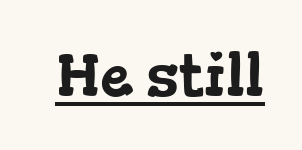
{"serif": "yes", "width": "wide", "stroke_contrast": "low", "x_height": "medium", "monospaced": "no", "underline": "yes", "letter_spacing": "normal", "letter_spacing_em": 0.0, "glyph_px": 60}
